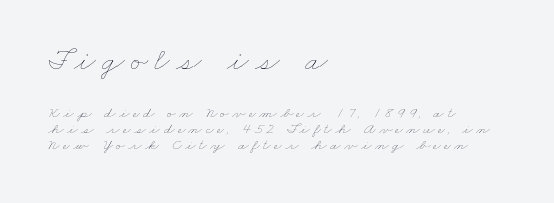
Counters stay open thanks to moderate or lighter strokes. Typeset ragged right — the left edge is the straight one. The zone under the glyphs is completely vacant. The type is letterspaced generously, with wide tracking. Spacing verdict: proportional, widths tailored to each character. How would I describe the line gaps? Narrow and economical.
